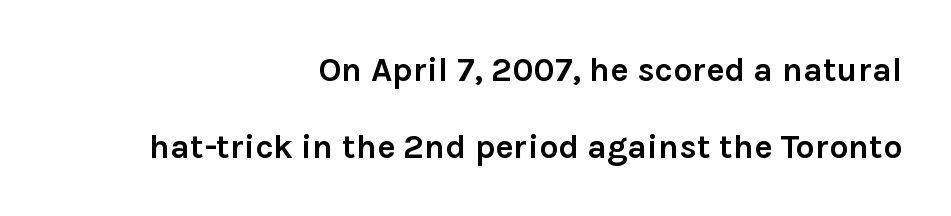
Q: Is the text bold? A: Yes.
Q: Is the text italic (slanted)? A: No, it is upright.
Q: Is the typeface a serif or a sans-serif typeface? A: Sans-serif.
Q: Is the text underlined? A: No.
Q: How is the paragraph aligned? A: Right-aligned.
Q: Is the spacing between letters normal or unusually wide? A: Normal.
Q: Is the spacing between lines tight, normal or loose? A: Loose.
Q: Width (condensed, normal, or wide)? A: Normal.
Q: Stroke contrast? A: Low.
Q: x-height? A: Medium.
Q: Monospaced? A: No.
